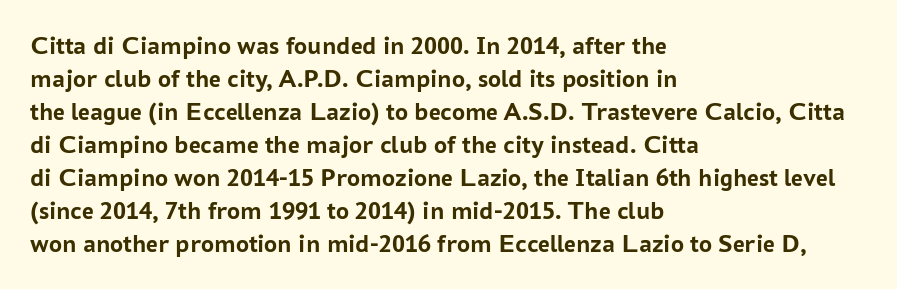
Q: Is the text bold? A: Yes.
Q: Is the text italic (slanted)? A: No, it is upright.
Q: Is the text underlined? A: No.
Q: How is the paragraph aligned? A: Left-aligned.
Q: Is the spacing between letters normal or unusually wide? A: Normal.
Q: Is the spacing between lines tight, normal or loose? A: Normal.
